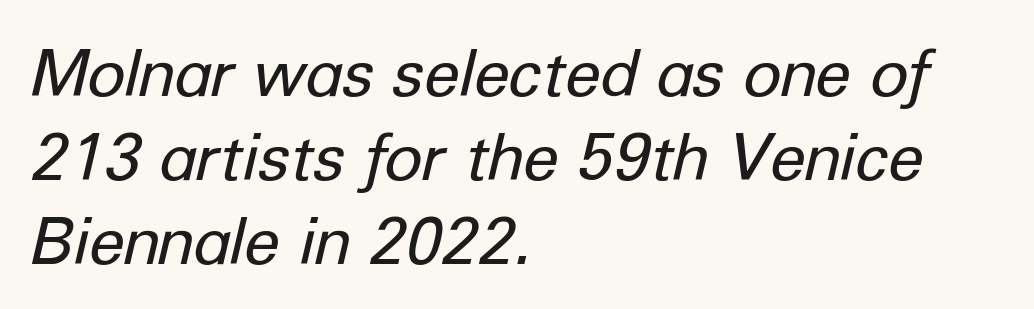
The image shows 65 px regular-weight type, italic (leaning right); set left-aligned, normal line spacing (1.29x), normal letter spacing, not underlined; low stroke contrast and a medium x-height.
